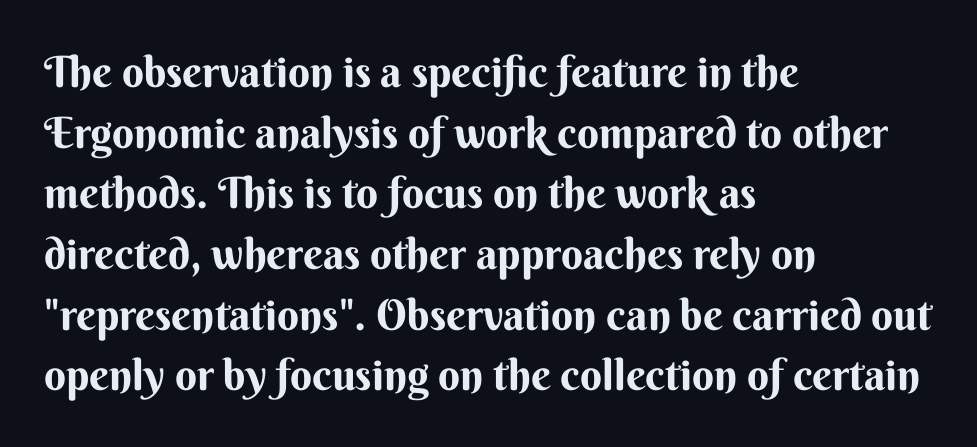
{"serif": "no", "italic": "no", "bold": "yes", "weight": "bold", "width": "normal", "stroke_contrast": "medium", "x_height": "small", "monospaced": "no", "underline": "no", "align": "left", "line_spacing": "normal", "line_spacing_ratio": 1.41, "letter_spacing": "normal", "letter_spacing_em": 0.0, "glyph_px": 43}
